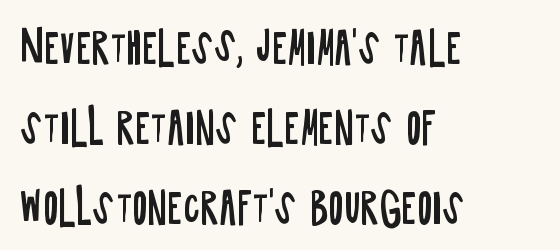
Q: Is the text bold? A: No.
Q: Is the text italic (slanted)? A: No, it is upright.
Q: Is the typeface a serif or a sans-serif typeface? A: Sans-serif.
Q: Is the text underlined? A: No.
Q: How is the paragraph aligned? A: Left-aligned.
Q: Is the spacing between letters normal or unusually wide? A: Normal.
Q: Is the spacing between lines tight, normal or loose? A: Loose.
Q: Width (condensed, normal, or wide)? A: Condensed.
Q: Stroke contrast? A: Low.
Q: x-height? A: Large.
Q: Monospaced? A: No.
